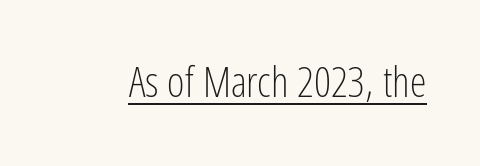
Think standard paragraph weight, or any step lighter than that. The horizontal fit of the characters is conventional and even. In terms of posture, this sample is upright. The rendering uses natural spacing where letterforms have individual widths. Beneath each row of characters lies a ruled line. Does the type have serifs? No, each stem ends abruptly.
